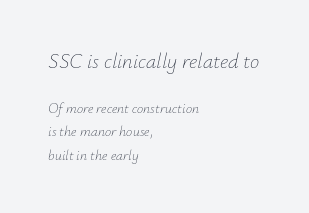
{"italic": "yes", "lean": "right", "slant_degrees": 12, "bold": "no", "underline": "no", "align": "left", "line_spacing": "normal", "line_spacing_ratio": 1.67, "letter_spacing": "normal", "letter_spacing_em": 0.0, "larger_block": "first", "size_ratio": 1.5, "glyph_px": 21}
